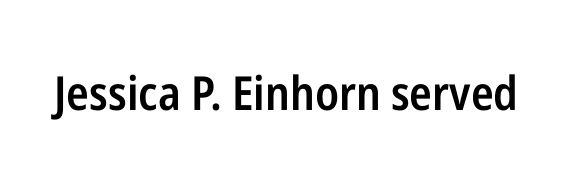
Q: Is the text bold? A: Semi-bold.
Q: Is the text italic (slanted)? A: No, it is upright.
Q: Is the typeface a serif or a sans-serif typeface? A: Sans-serif.
Q: Is the text underlined? A: No.
Q: Is the spacing between letters normal or unusually wide? A: Normal.
Q: Width (condensed, normal, or wide)? A: Condensed.
Q: Stroke contrast? A: Low.
Q: x-height? A: Medium.
Q: Monospaced? A: No.
